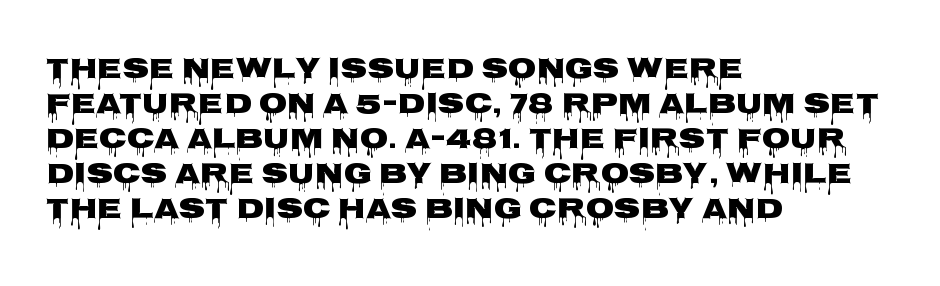
{"serif": "no", "italic": "no", "bold": "yes", "weight": "heavy", "width": "wide", "stroke_contrast": "low", "x_height": "large", "monospaced": "no", "underline": "no", "align": "left", "line_spacing_ratio": 1.21, "letter_spacing": "normal", "letter_spacing_em": 0.0, "glyph_px": 29}
